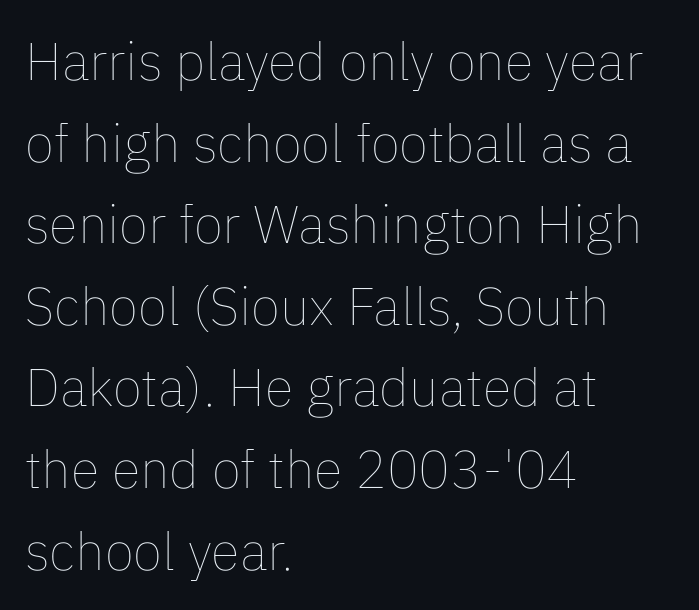
Every stem runs plumb, perpendicular to the baseline. Each new line begins a customary step beneath the previous one. Students, note that the glyphs here touch the page at normal intervals. Leftover space on each line is placed entirely after the last word. Stems here are at most as thick as an everyday book face. Only glyphs here, with clear space below each row.
